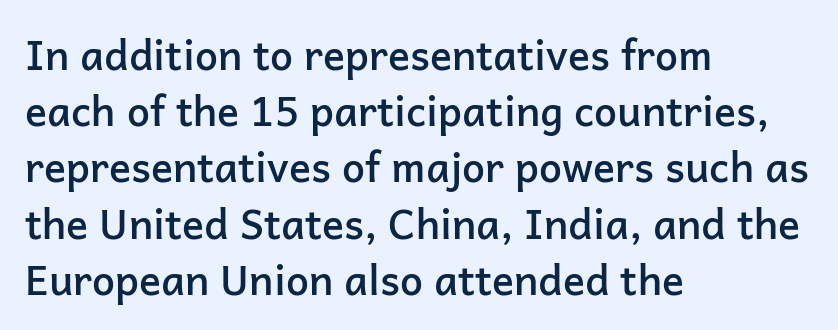
The image shows 41 px semibold sans-serif type, upright; set left-aligned, normal line spacing (1.37x), normal letter spacing, not underlined; low stroke contrast and a medium x-height.
